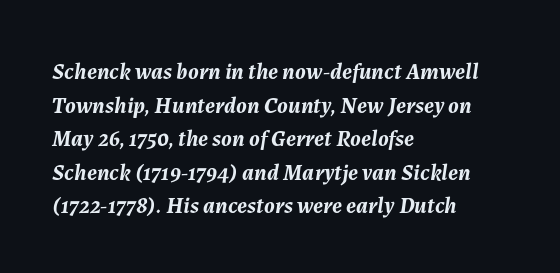
The image shows 23 px bold type, italic (leaning right); set left-aligned, normal line spacing (1.46x), normal letter spacing, not underlined.
